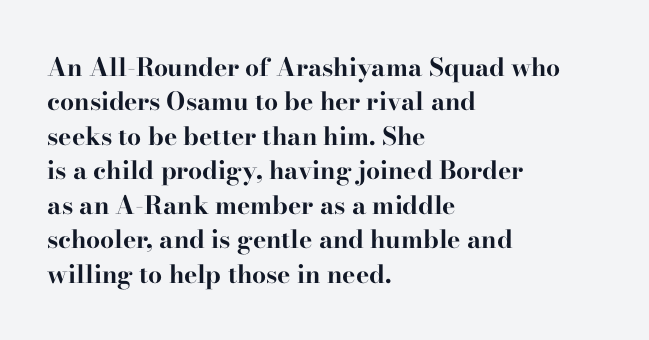
Q: Is the text bold? A: Yes.
Q: Is the text italic (slanted)? A: No, it is upright.
Q: Is the text underlined? A: No.
Q: How is the paragraph aligned? A: Left-aligned.
Q: Is the spacing between letters normal or unusually wide? A: Normal.
Q: Is the spacing between lines tight, normal or loose? A: Normal.
